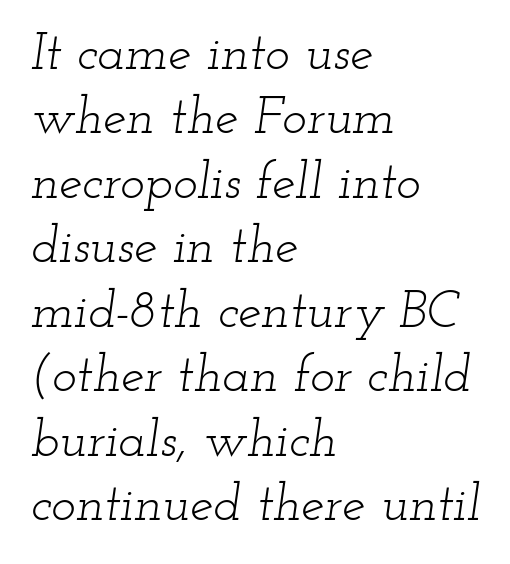
Does the type have serifs? Yes, each stem ends in a small foot. A typesetter would mark this as italic. Unbolded letterforms with no extra heft. Does extra space separate the letters? No, they use regular spacing.
